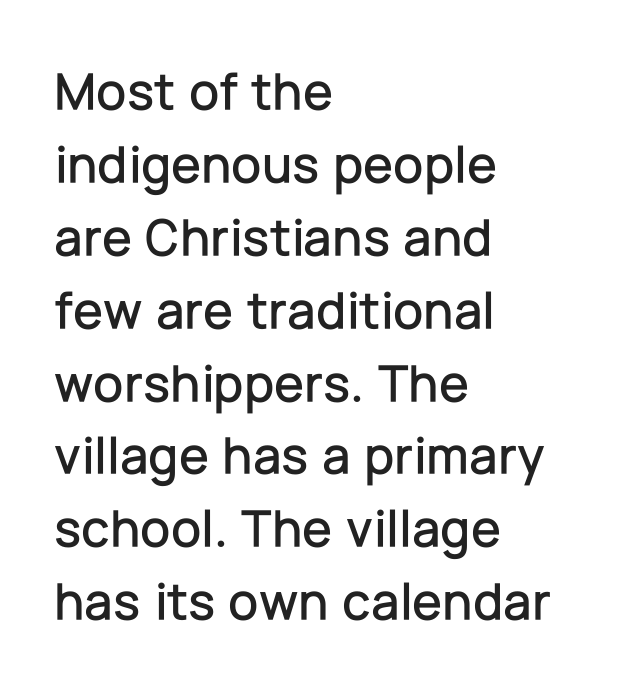
Q: Is the text italic (slanted)? A: No, it is upright.
Q: Is the typeface a serif or a sans-serif typeface? A: Sans-serif.
Q: Is the text underlined? A: No.
Q: How is the paragraph aligned? A: Left-aligned.
Q: Is the spacing between letters normal or unusually wide? A: Normal.
Q: Is the spacing between lines tight, normal or loose? A: Normal.
Q: Width (condensed, normal, or wide)? A: Normal.
Q: Stroke contrast? A: Low.
Q: x-height? A: Medium.
Q: Monospaced? A: No.
